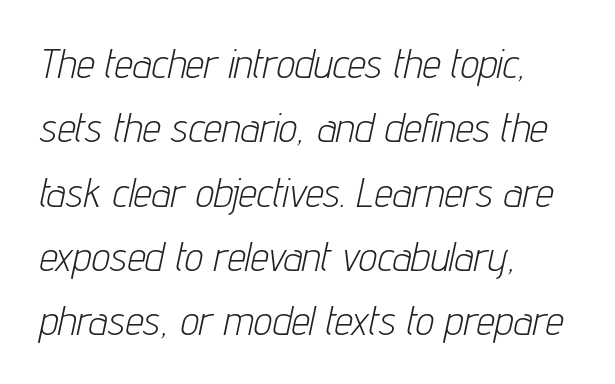
On a weight scale, this lands at 450 or below. Varying glyph widths throughout — classic text-font behaviour. Clear beneath every line of the passage. Regarding leading, the lines here are spaced in the standard way.
